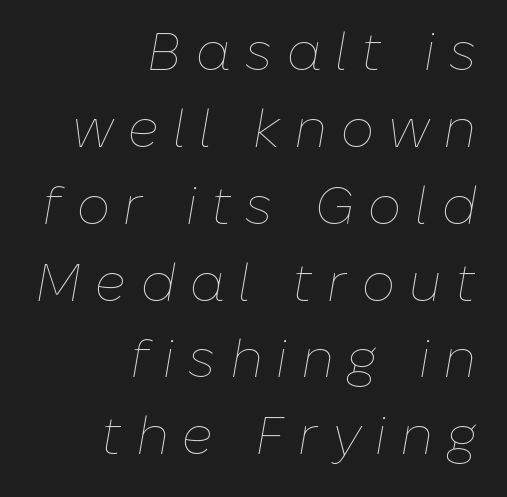
Q: Is the text bold? A: No.
Q: Is the text italic (slanted)? A: Yes, it leans right by about 10 degrees.
Q: Is the text underlined? A: No.
Q: How is the paragraph aligned? A: Right-aligned.
Q: Is the spacing between letters normal or unusually wide? A: Unusually wide.
Q: Is the spacing between lines tight, normal or loose? A: Normal.
Q: Width (condensed, normal, or wide)? A: Normal.
Q: Stroke contrast? A: Low.
Q: x-height? A: Medium.
Q: Monospaced? A: No.
